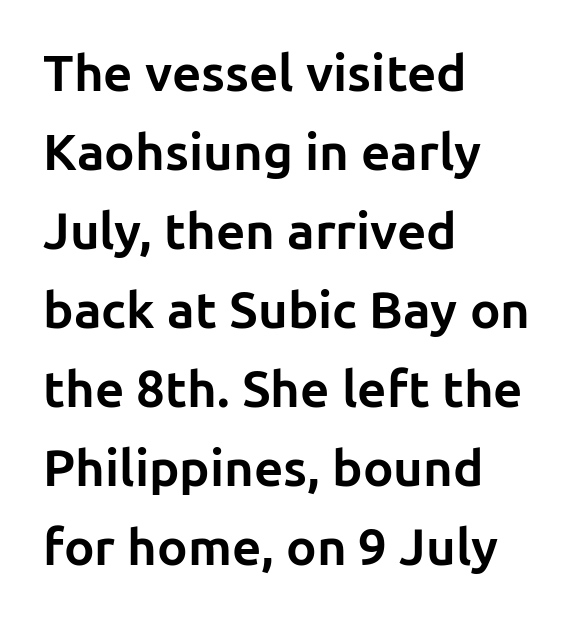
Q: Is the text bold? A: Yes.
Q: Is the text italic (slanted)? A: No, it is upright.
Q: Is the typeface a serif or a sans-serif typeface? A: Sans-serif.
Q: Is the text underlined? A: No.
Q: How is the paragraph aligned? A: Left-aligned.
Q: Is the spacing between letters normal or unusually wide? A: Normal.
Q: Is the spacing between lines tight, normal or loose? A: Normal.
Q: Width (condensed, normal, or wide)? A: Normal.
Q: Stroke contrast? A: Low.
Q: x-height? A: Medium.
Q: Monospaced? A: No.
